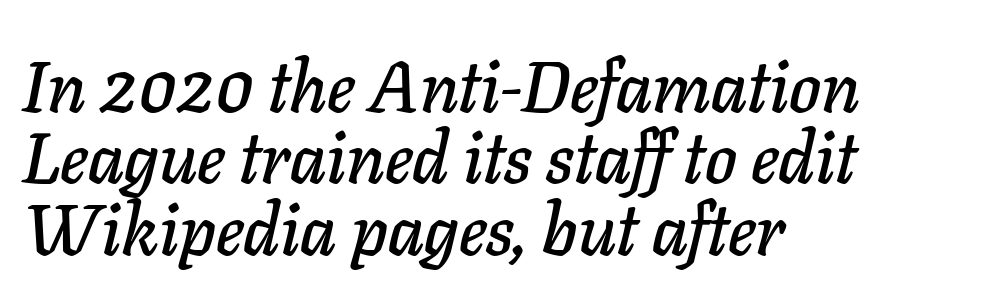
The image shows 72 px text type, italic (leaning right); set left-aligned, tight line spacing (0.99x), normal letter spacing, not underlined; low stroke contrast and a medium x-height.
